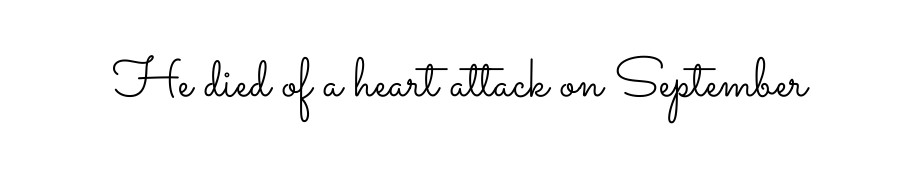
{"bold": "no", "weight": "light", "width": "wide", "stroke_contrast": "low", "x_height": "small", "monospaced": "no", "underline": "no", "letter_spacing": "normal", "letter_spacing_em": 0.0, "glyph_px": 55}
